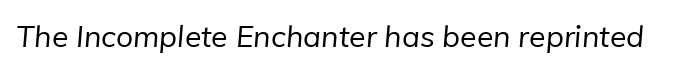
No word sits above an underline. Unbolded letterforms with no extra heft. Note the varied advance widths — an 'i' is clearly narrower than an 'm'. These lines keep a tight, regular rhythm from letter to letter.
